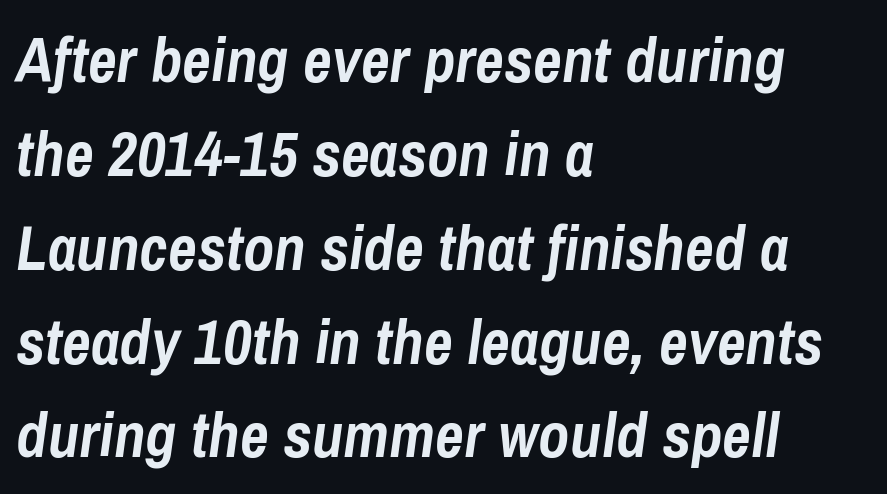
The strokes are fattened all the way to bold. The letterforms sit shoulder to shoulder at normal distance. Looks like regular typesetting: each glyph gets only the width it needs. Posture: slanted. Regarding leading, the lines here are spaced in the standard way. Quick note: underline off.
